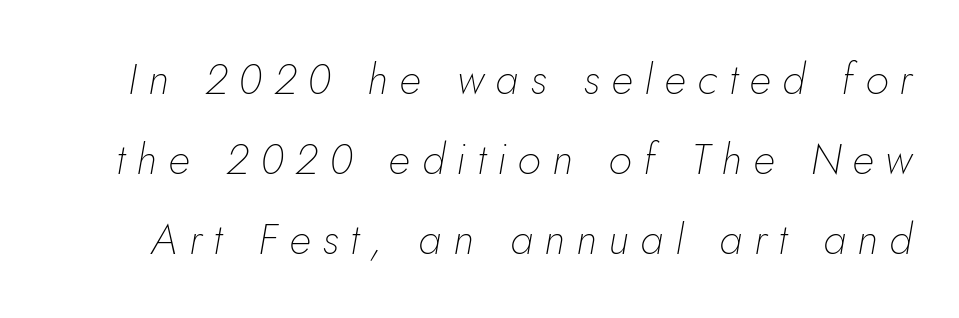
{"italic": "yes", "lean": "right", "slant_degrees": 5, "bold": "no", "weight": "thin", "width": "normal", "stroke_contrast": "low", "x_height": "small", "monospaced": "no", "underline": "no", "line_spacing_ratio": 1.86, "letter_spacing": "wide", "letter_spacing_em": 0.27, "glyph_px": 43}
